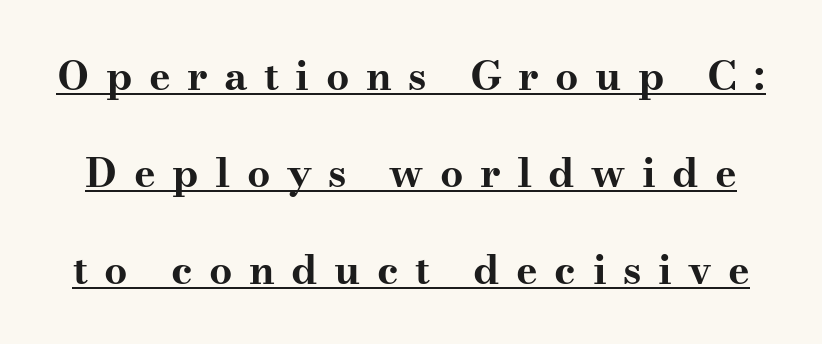
Q: Is the text bold? A: Yes.
Q: Is the text italic (slanted)? A: No, it is upright.
Q: Is the typeface a serif or a sans-serif typeface? A: Serif.
Q: Is the text underlined? A: Yes.
Q: Is the spacing between letters normal or unusually wide? A: Unusually wide.
Q: Is the spacing between lines tight, normal or loose? A: Loose.
Q: Width (condensed, normal, or wide)? A: Wide.
Q: Stroke contrast? A: Medium.
Q: x-height? A: Small.
Q: Monospaced? A: No.
